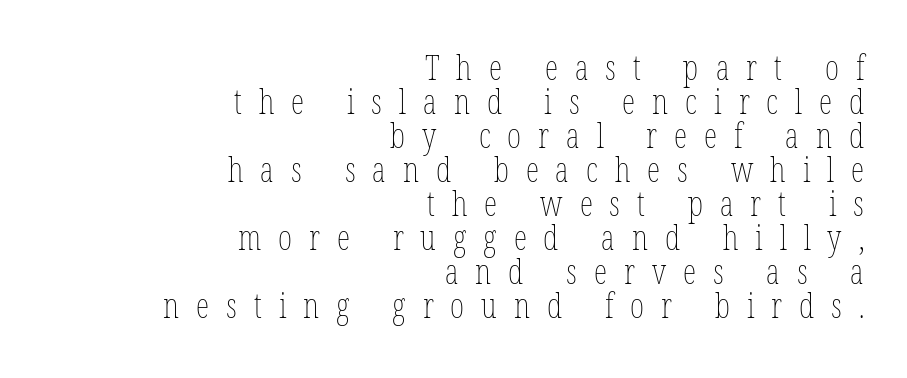
The image shows 34 px thin, condensed type, upright; set right-aligned, tight line spacing (1.0x), unusually wide letter spacing (+0.5 em), not underlined; low stroke contrast and a medium x-height.
